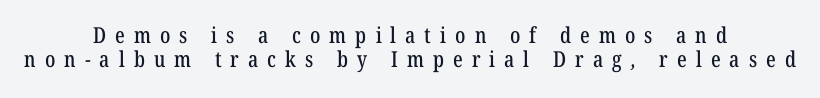
Teacher's note: observe the equal gaps on both sides — that is centered alignment. Just letters on the line, the space beneath them empty. Does extra space separate the letters? Yes, quite a lot of it. Is there much room between lines? No — they nearly touch.
